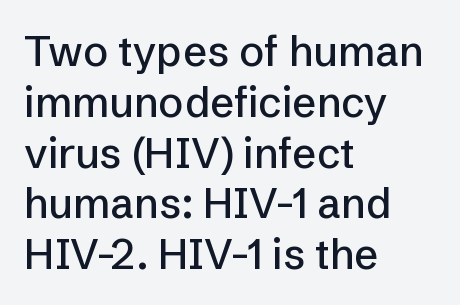
The image shows 42 px sans-serif type, upright; set left-aligned, line spacing 1.21x, normal letter spacing, not underlined; low stroke contrast and a medium x-height.
